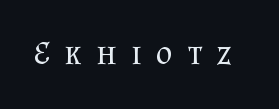
{"serif": "yes", "italic": "no", "bold": "no", "weight": "regular", "width": "normal", "stroke_contrast": "medium", "x_height": "small", "monospaced": "no", "underline": "no", "letter_spacing": "wide", "letter_spacing_em": 0.47, "glyph_px": 32}
